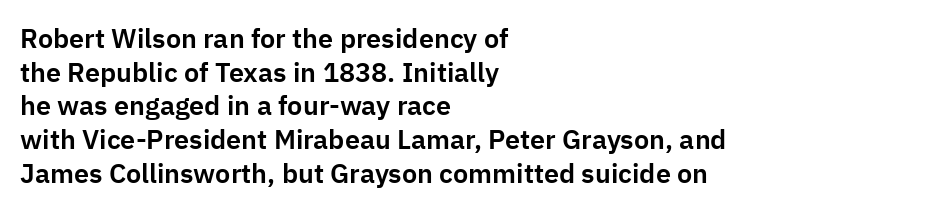
The image shows 27 px text type, upright; set left-aligned, normal line spacing (1.25x), normal letter spacing, not underlined.
